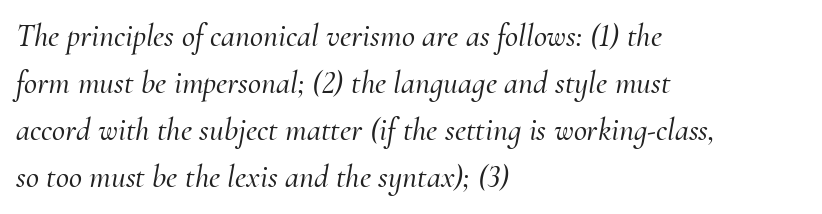
The image shows 32 px serif type, italic (leaning right); set left-aligned, normal line spacing (1.47x), normal letter spacing, not underlined; medium stroke contrast and a small x-height.
